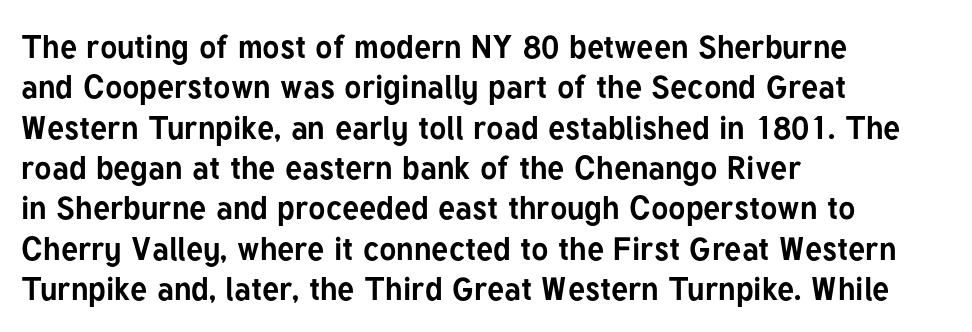
The image shows 32 px bold sans-serif type, upright; set left-aligned, normal line spacing (1.26x), normal letter spacing, not underlined; low stroke contrast and a medium x-height.
